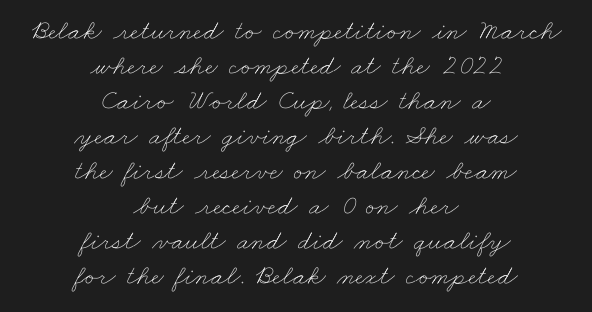
Letters rest on an invisible, unmarked baseline. What's the leading like? Ordinary, nothing unusual. This sample is center-justified, so both line endings float freely. The gaps between neighbouring characters are ordinary and unremarkable.
